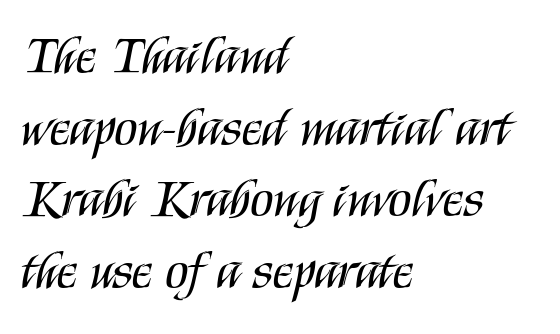
{"serif": "no", "bold": "no", "weight": "regular", "width": "condensed", "stroke_contrast": "medium", "x_height": "large", "monospaced": "no", "underline": "no", "align": "left", "line_spacing": "normal", "line_spacing_ratio": 1.35, "letter_spacing": "normal", "letter_spacing_em": 0.0, "glyph_px": 53}
